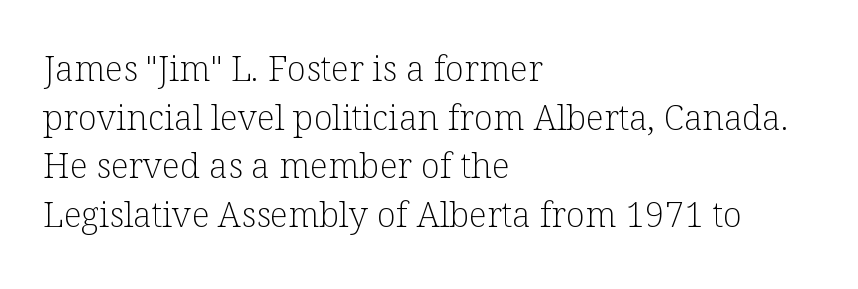
The rendering uses a moderate line-height, typical for paragraphs. When letters stand straight like this, we call the style roman or upright. Tracking value appears to be zero — textbook default spacing. The foot of each line stays bare and open. The rendering uses natural spacing where letterforms have individual widths.
